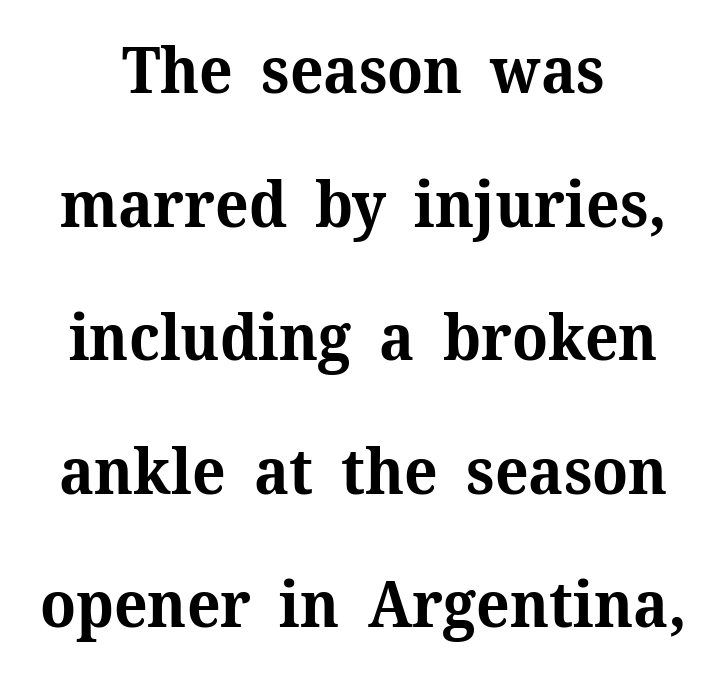
{"serif": "yes", "italic": "no", "bold": "yes", "weight": "bold", "width": "normal", "stroke_contrast": "medium", "x_height": "medium", "monospaced": "no", "underline": "no", "align": "center", "line_spacing": "loose", "line_spacing_ratio": 2.12, "letter_spacing": "normal", "letter_spacing_em": 0.0, "glyph_px": 63}
